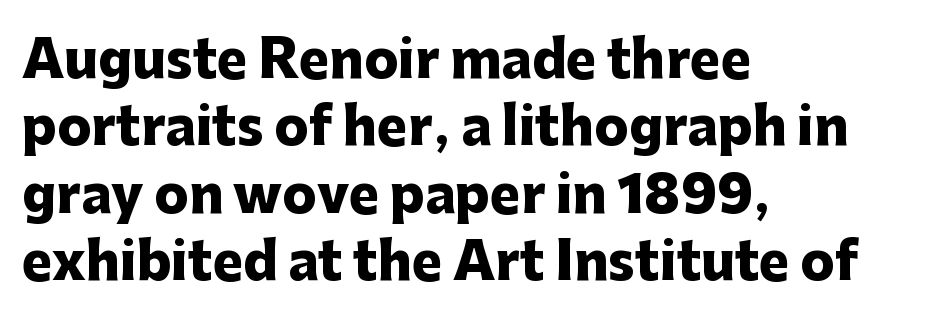
Q: Is the text bold? A: Yes.
Q: Is the text italic (slanted)? A: No, it is upright.
Q: Is the typeface a serif or a sans-serif typeface? A: Sans-serif.
Q: Is the text underlined? A: No.
Q: How is the paragraph aligned? A: Left-aligned.
Q: Is the spacing between letters normal or unusually wide? A: Normal.
Q: Is the spacing between lines tight, normal or loose? A: Normal.
Q: Width (condensed, normal, or wide)? A: Normal.
Q: Stroke contrast? A: Low.
Q: x-height? A: Medium.
Q: Monospaced? A: No.
